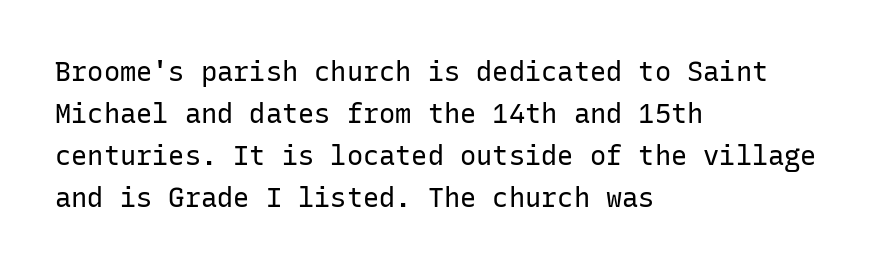
The image shows 27 px text type, upright; set left-aligned, normal line spacing (1.56x), normal letter spacing, not underlined.
